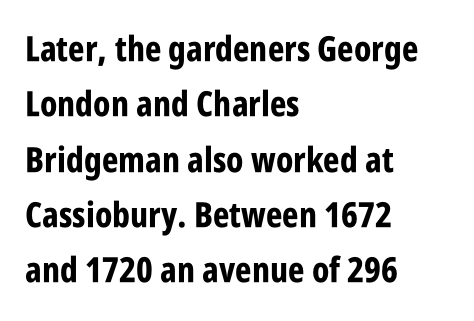
On the weight axis this lands at bold, roughly 700. Check under the words: just untouched page. Vertical strokes here are truly vertical. Every row of glyphs begins at an identical x-position on the left.
